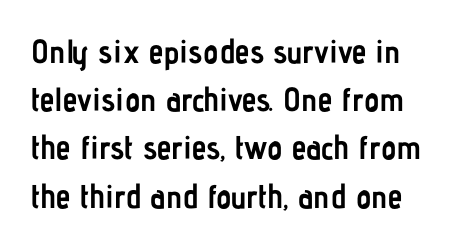
Spacing between characters is what you'd get straight out of the box. In terms of posture, this sample is upright. The words here are not underlined. Character widths vary here, with narrow letters taking less room than wide ones. The sample has been set heavy, in full bold.
